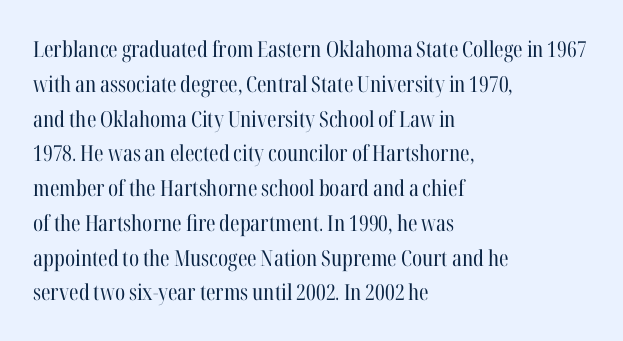
{"italic": "no", "bold": "no", "underline": "no", "align": "left", "line_spacing": "normal", "line_spacing_ratio": 1.58, "letter_spacing": "normal", "letter_spacing_em": 0.0, "glyph_px": 22}
